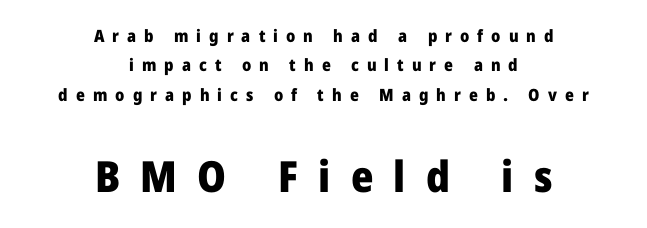
Q: Is the text bold? A: Yes.
Q: Is the text italic (slanted)? A: No, it is upright.
Q: Is the typeface a serif or a sans-serif typeface? A: Sans-serif.
Q: Is the text underlined? A: No.
Q: How is the paragraph aligned? A: Centered.
Q: Is the spacing between letters normal or unusually wide? A: Unusually wide.
Q: Which block of text is set in a larger size, the first (top) or the second (bottom)? A: The second (bottom) one.
Q: Width (condensed, normal, or wide)? A: Normal.
Q: Stroke contrast? A: Low.
Q: x-height? A: Medium.
Q: Monospaced? A: No.
